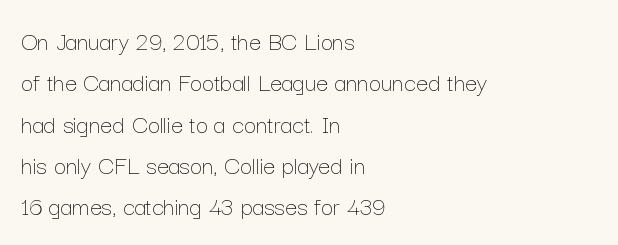
Q: Is the text bold? A: No.
Q: Is the text italic (slanted)? A: No, it is upright.
Q: Is the text underlined? A: No.
Q: How is the paragraph aligned? A: Left-aligned.
Q: Is the spacing between letters normal or unusually wide? A: Normal.
Q: Is the spacing between lines tight, normal or loose? A: Normal.
